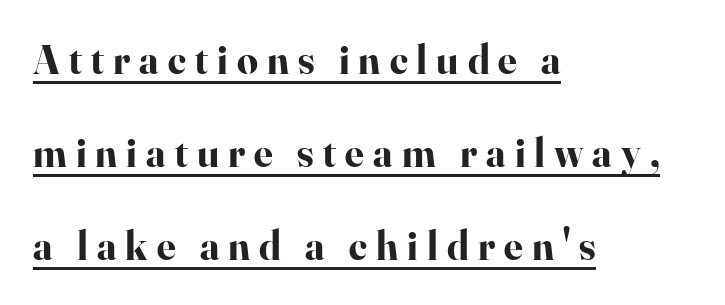
{"serif": "yes", "italic": "no", "bold": "yes", "weight": "bold", "width": "normal", "stroke_contrast": "high", "x_height": "small", "monospaced": "no", "underline": "yes", "align": "left", "line_spacing": "loose", "line_spacing_ratio": 2.27, "letter_spacing": "wide", "letter_spacing_em": 0.22, "glyph_px": 41}
